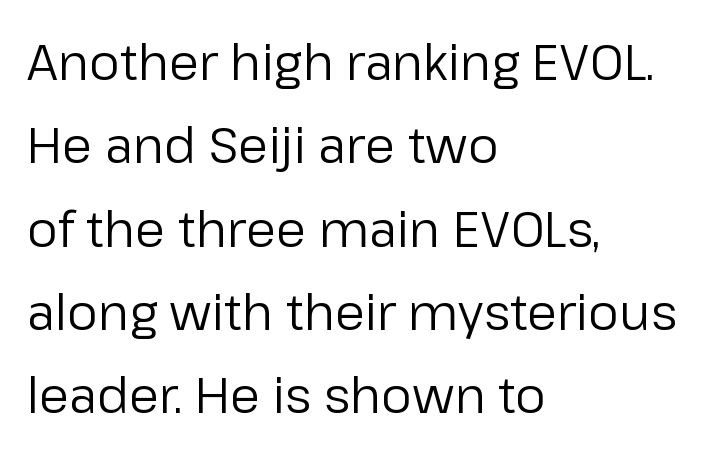
The image shows 49 px regular-weight sans-serif type, upright; set left-aligned, normal line spacing (1.7x), normal letter spacing, not underlined; low stroke contrast and a medium x-height.
